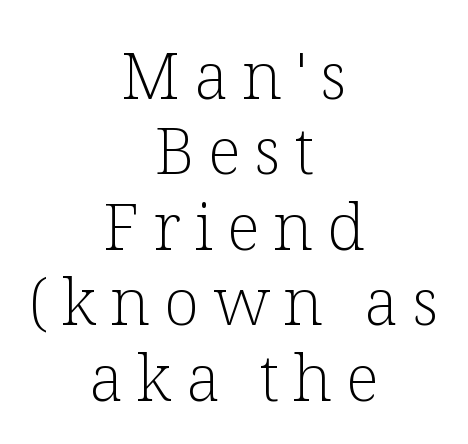
Serifs: yes, visible at the terminals of the letterforms. The specimen omits any rule beneath the text block's lines. These lines are rendered in a variable-pitch font. The letters stand upright; this is a roman face.
